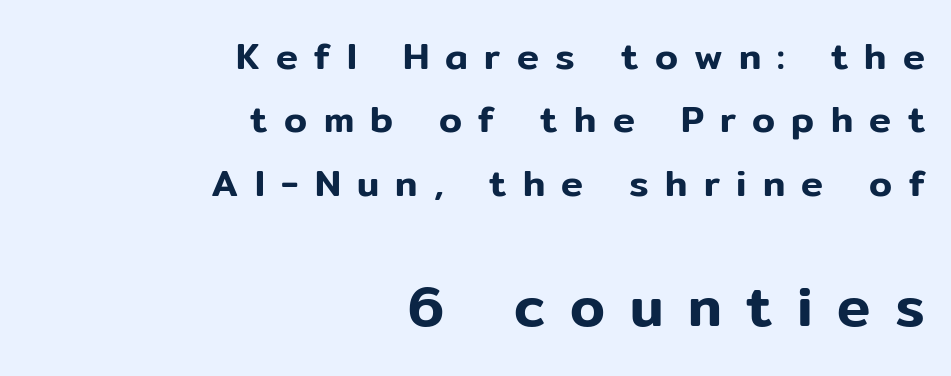
The image shows 56 px sans-serif type, upright; set right-aligned, line spacing 1.71x, unusually wide letter spacing (+0.44 em), not underlined; the second (bottom) block is 1.51x larger; low stroke contrast and a medium x-height.
